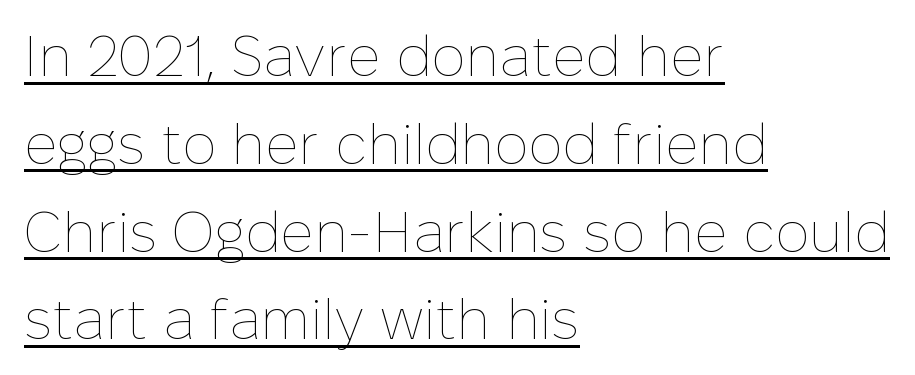
{"italic": "no", "bold": "no", "weight": "thin", "width": "normal", "stroke_contrast": "low", "x_height": "medium", "monospaced": "no", "underline": "yes", "align": "left", "line_spacing": "normal", "line_spacing_ratio": 1.54, "letter_spacing": "normal", "letter_spacing_em": 0.0, "glyph_px": 57}
